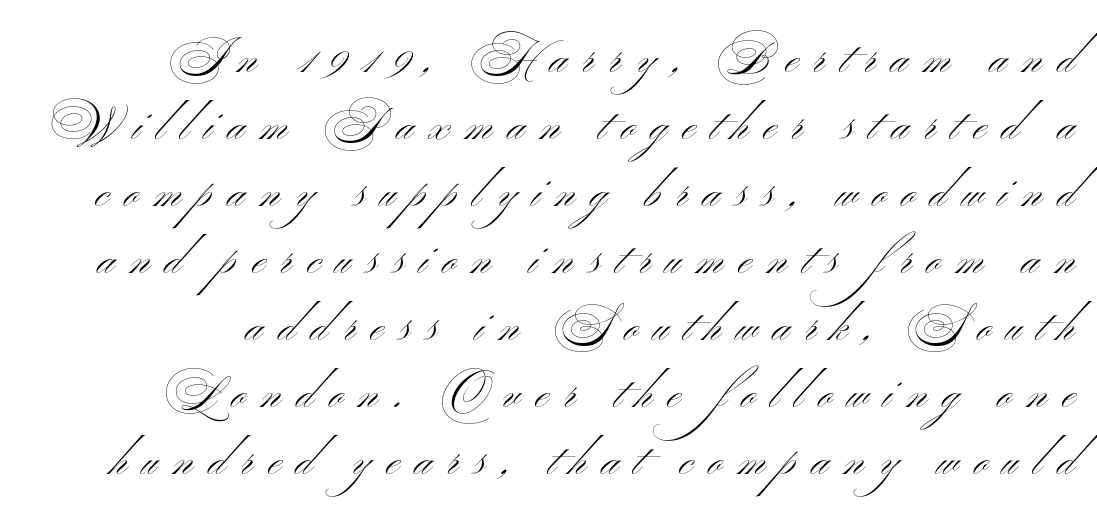
Q: Is the text bold? A: No.
Q: Is the text italic (slanted)? A: Yes.
Q: Is the typeface a serif or a sans-serif typeface? A: Sans-serif.
Q: Is the text underlined? A: No.
Q: Is the spacing between letters normal or unusually wide? A: Unusually wide.
Q: Is the spacing between lines tight, normal or loose? A: Normal.
Q: Width (condensed, normal, or wide)? A: Wide.
Q: Stroke contrast? A: Medium.
Q: x-height? A: Small.
Q: Monospaced? A: No.
